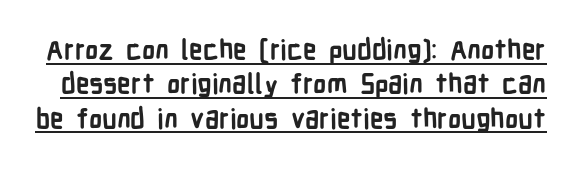
The image shows 27 px bold type, upright; set normal line spacing (1.27x), normal letter spacing, underlined.
